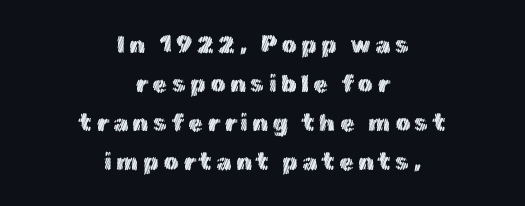
{"italic": "no", "underline": "no", "align": "center", "line_spacing": "normal", "line_spacing_ratio": 1.62, "glyph_px": 24}
